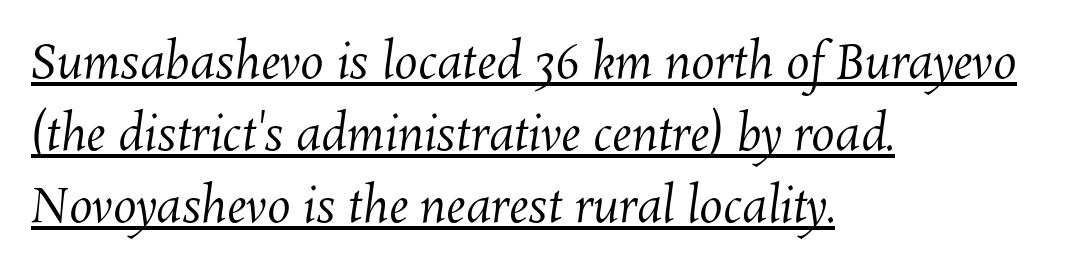
Weight: regular or lighter. The rendering uses a moderate line-height, typical for paragraphs. This sample carries an underscore along the baseline area. Compared with a centered layout, this one pins lines to the left instead.
